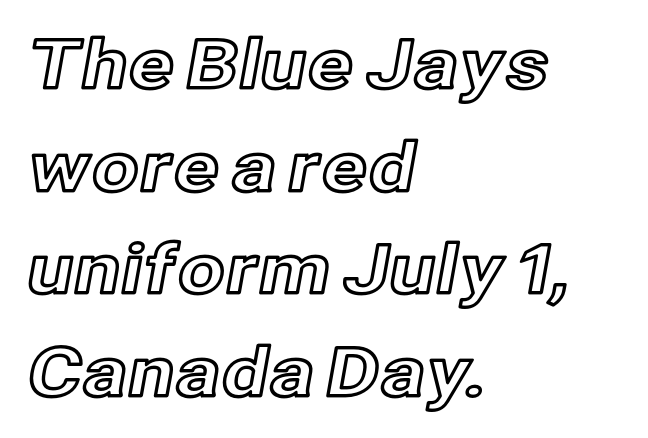
The image shows 68 px text type; set left-aligned, normal line spacing (1.51x), normal letter spacing, not underlined; a medium x-height.
